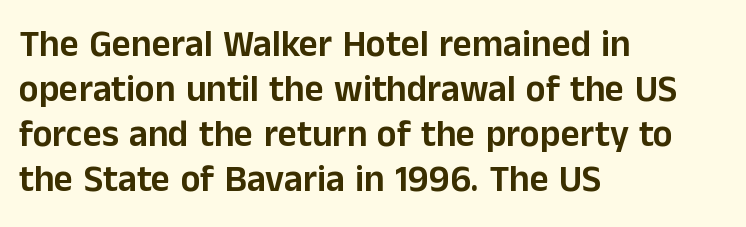
Q: Is the text italic (slanted)? A: No, it is upright.
Q: Is the typeface a serif or a sans-serif typeface? A: Sans-serif.
Q: Is the text underlined? A: No.
Q: How is the paragraph aligned? A: Left-aligned.
Q: Is the spacing between letters normal or unusually wide? A: Normal.
Q: Width (condensed, normal, or wide)? A: Normal.
Q: Stroke contrast? A: Low.
Q: x-height? A: Medium.
Q: Monospaced? A: No.
